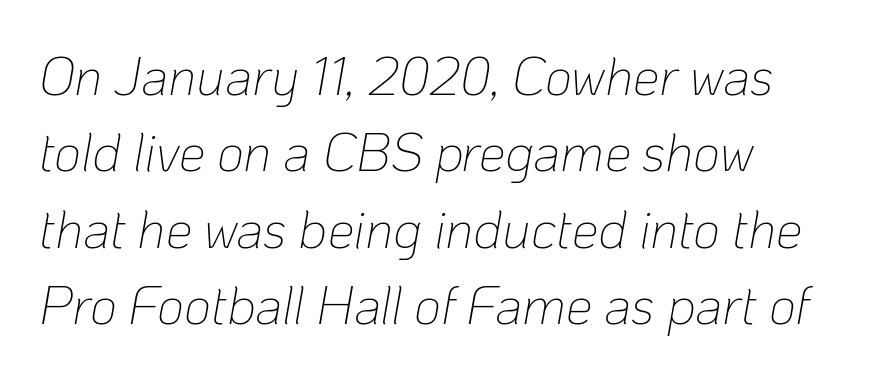
Q: Is the text bold? A: No.
Q: Is the text italic (slanted)? A: Yes, it leans right by about 10 degrees.
Q: Is the text underlined? A: No.
Q: How is the paragraph aligned? A: Left-aligned.
Q: Is the spacing between letters normal or unusually wide? A: Normal.
Q: Is the spacing between lines tight, normal or loose? A: Normal.
Q: Width (condensed, normal, or wide)? A: Normal.
Q: Stroke contrast? A: Low.
Q: x-height? A: Medium.
Q: Monospaced? A: No.
